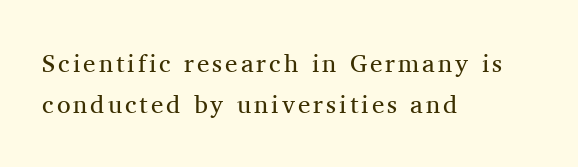
Q: Is the text bold? A: No.
Q: Is the text italic (slanted)? A: No, it is upright.
Q: Is the text underlined? A: No.
Q: How is the paragraph aligned? A: Left-aligned.
Q: Is the spacing between lines tight, normal or loose? A: Normal.
